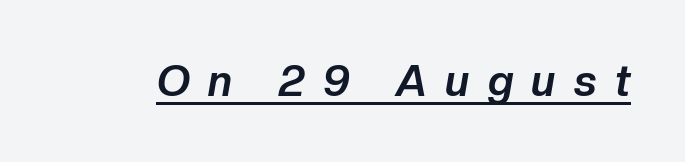
Has an underline been added? It has. The rendering uses natural spacing where letterforms have individual widths. The typesetting leans heavy: a genuine bold. A typesetter would mark this as italic. You could only call the tracking loose — the letters float apart.
